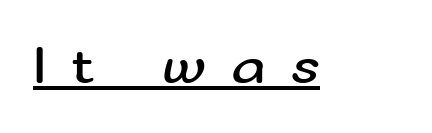
When letters stand straight like this, we call the style roman or upright. The characters are drawn with everyday or finer stroke widths. The passage shown is typeset with a sans-serif family. The typesetter has applied underlining to the passage shown. Spacing verdict: proportional, widths tailored to each character. Loose tracking; the words dissolve into strings of separated letters.
